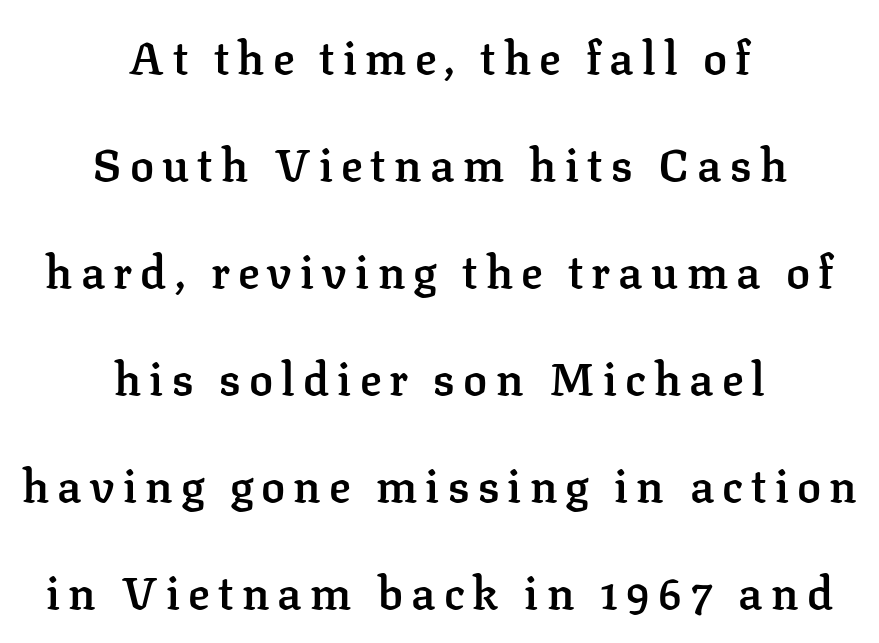
The image shows 45 px semibold serif type, upright; set centered, loose line spacing (2.38x), not underlined; low stroke contrast and a medium x-height.
